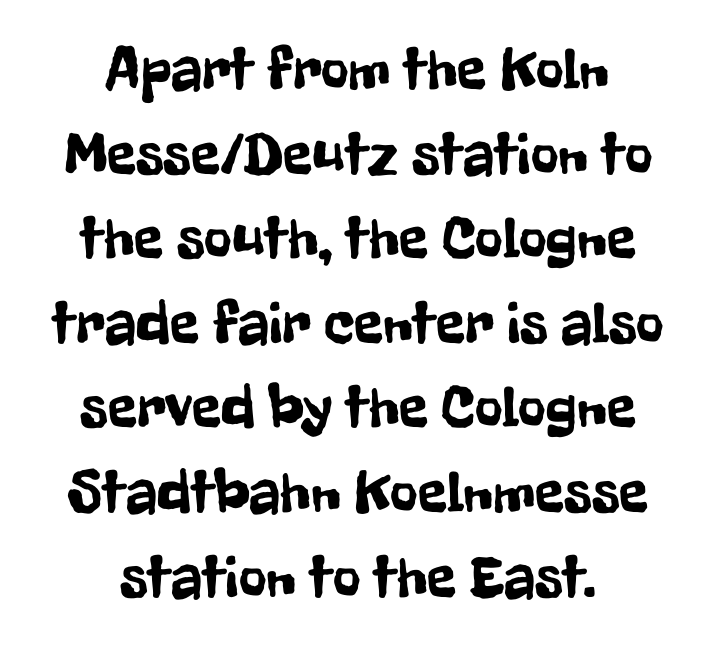
The image shows 60 px condensed sans-serif type, upright; set centered, normal line spacing (1.41x), normal letter spacing, not underlined; low stroke contrast and a medium x-height.
